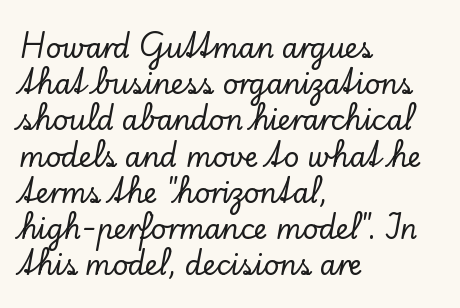
Q: Is the text italic (slanted)? A: Yes.
Q: Is the text underlined? A: No.
Q: How is the paragraph aligned? A: Left-aligned.
Q: Is the spacing between letters normal or unusually wide? A: Normal.
Q: Is the spacing between lines tight, normal or loose? A: Normal.
